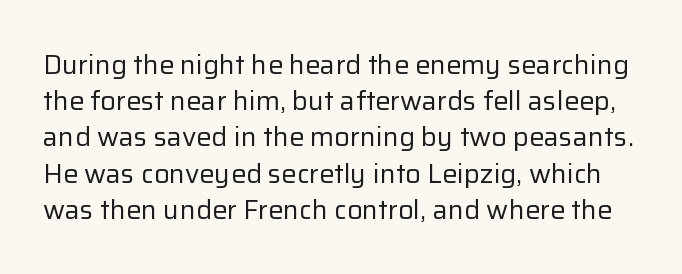
{"italic": "no", "bold": "no", "underline": "no", "line_spacing": "normal", "line_spacing_ratio": 1.34, "letter_spacing": "normal", "letter_spacing_em": 0.0, "glyph_px": 27}
